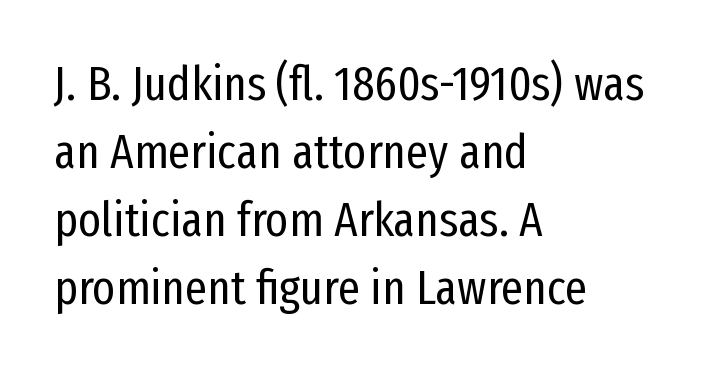
Q: Is the text bold? A: No.
Q: Is the text italic (slanted)? A: No, it is upright.
Q: Is the typeface a serif or a sans-serif typeface? A: Sans-serif.
Q: Is the text underlined? A: No.
Q: How is the paragraph aligned? A: Left-aligned.
Q: Is the spacing between letters normal or unusually wide? A: Normal.
Q: Is the spacing between lines tight, normal or loose? A: Normal.
Q: Width (condensed, normal, or wide)? A: Condensed.
Q: Stroke contrast? A: Low.
Q: x-height? A: Medium.
Q: Monospaced? A: No.
